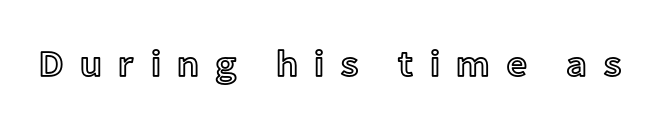
Q: Is the text italic (slanted)? A: No, it is upright.
Q: Is the text underlined? A: No.
Q: Is the spacing between letters normal or unusually wide? A: Unusually wide.
Q: Width (condensed, normal, or wide)? A: Normal.
Q: x-height? A: Medium.
Q: Monospaced? A: No.
